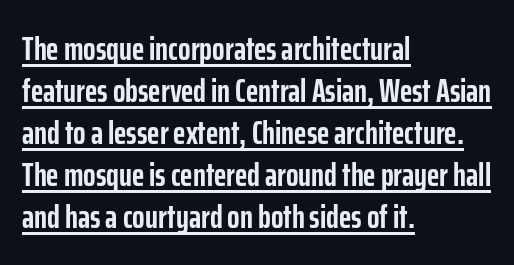
The image shows 33 px semibold, condensed sans-serif type, upright; set left-aligned, normal line spacing (1.27x), normal letter spacing, underlined; low stroke contrast and a medium x-height.
